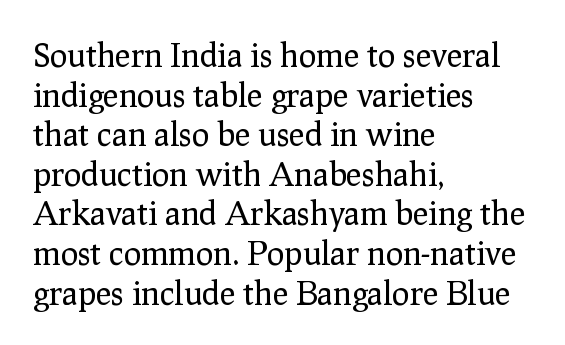
Are there feet on the stems? There are — it's a serif. Look at the tracking — it's just the regular setting, nothing added. Type without underlining. These lines are rendered in a variable-pitch font. If you drew a line through each stem, it would be perfectly vertical.
